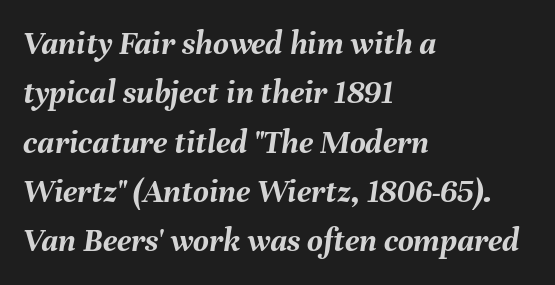
{"italic": "yes", "lean": "right", "slant_degrees": 8, "bold": "yes", "weight": "semibold", "width": "normal", "stroke_contrast": "medium", "x_height": "medium", "monospaced": "no", "underline": "no", "align": "left", "line_spacing": "normal", "line_spacing_ratio": 1.45, "letter_spacing": "normal", "letter_spacing_em": 0.0, "glyph_px": 34}
